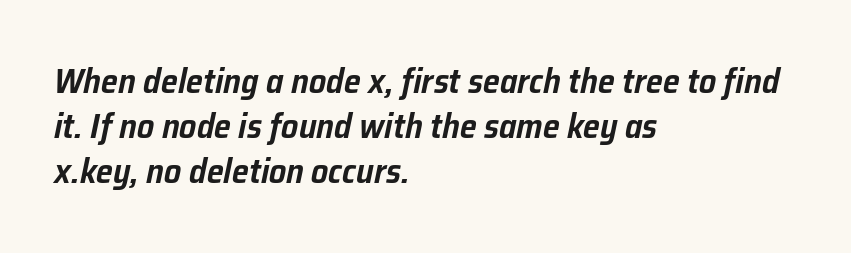
Q: Is the text italic (slanted)? A: Yes, it leans right by about 12 degrees.
Q: Is the text underlined? A: No.
Q: How is the paragraph aligned? A: Left-aligned.
Q: Is the spacing between letters normal or unusually wide? A: Normal.
Q: Is the spacing between lines tight, normal or loose? A: Normal.
Q: Width (condensed, normal, or wide)? A: Normal.
Q: Stroke contrast? A: Low.
Q: x-height? A: Medium.
Q: Monospaced? A: No.
